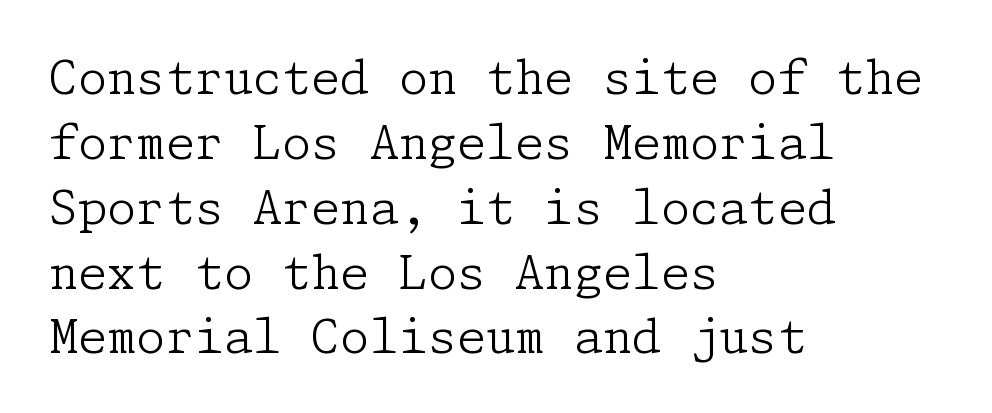
The image shows 47 px light serif type, upright; set left-aligned, normal line spacing (1.38x), normal letter spacing, not underlined; low stroke contrast and a medium x-height.
